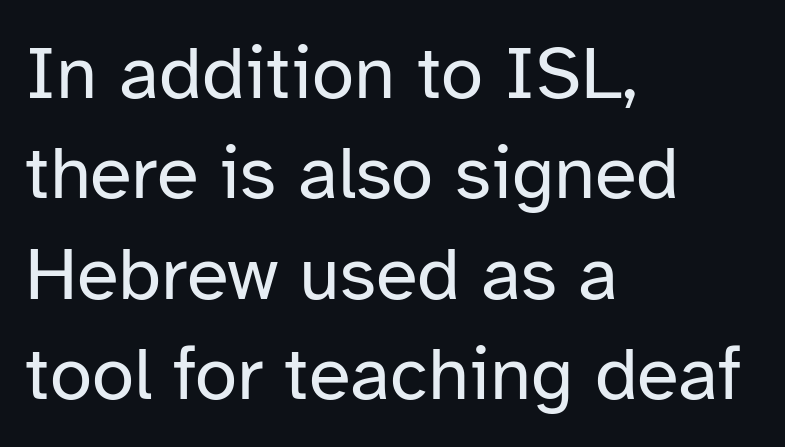
Q: Is the text bold? A: No.
Q: Is the text italic (slanted)? A: No, it is upright.
Q: Is the typeface a serif or a sans-serif typeface? A: Sans-serif.
Q: Is the text underlined? A: No.
Q: How is the paragraph aligned? A: Left-aligned.
Q: Is the spacing between letters normal or unusually wide? A: Normal.
Q: Is the spacing between lines tight, normal or loose? A: Normal.
Q: Width (condensed, normal, or wide)? A: Normal.
Q: Stroke contrast? A: Low.
Q: x-height? A: Medium.
Q: Monospaced? A: No.
